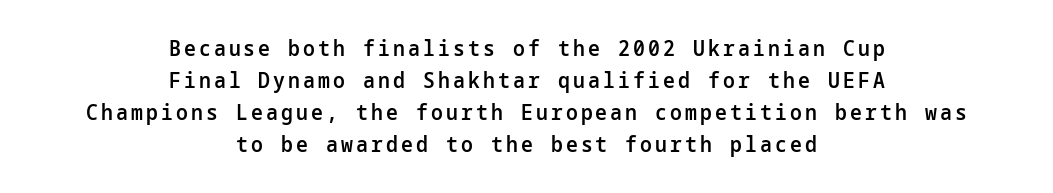
Nope, not italic — everything's standing straight. Whoever set this chose a conventional vertical rhythm. Heft: intermediate — a semibold. Visually the block forms a symmetrical silhouette, jagged on both flanks. The area under the type is left untouched.
